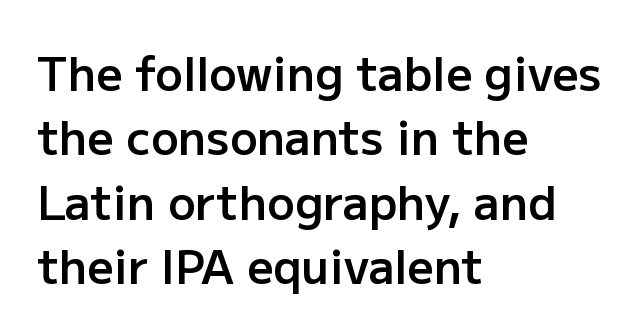
The image shows 46 px semibold sans-serif type, upright; set left-aligned, normal line spacing (1.4x), normal letter spacing, not underlined; low stroke contrast and a medium x-height.
